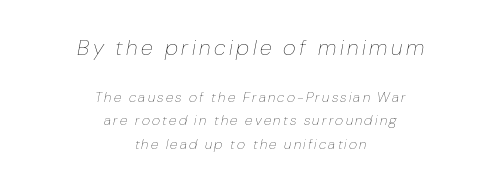
{"italic": "yes", "lean": "right", "slant_degrees": 10, "bold": "no", "underline": "no", "align": "center", "line_spacing": "normal", "line_spacing_ratio": 1.68, "larger_block": "first", "size_ratio": 1.57, "glyph_px": 22}
